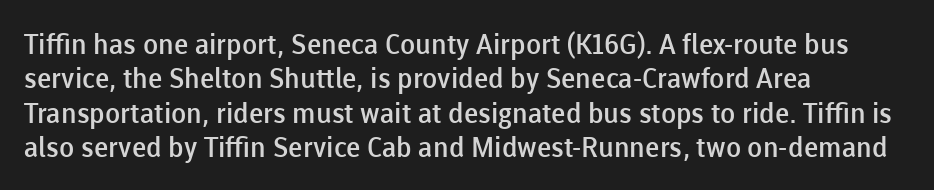
Q: Is the text bold? A: Semi-bold.
Q: Is the text italic (slanted)? A: No, it is upright.
Q: Is the typeface a serif or a sans-serif typeface? A: Sans-serif.
Q: Is the text underlined? A: No.
Q: How is the paragraph aligned? A: Left-aligned.
Q: Is the spacing between letters normal or unusually wide? A: Normal.
Q: Width (condensed, normal, or wide)? A: Normal.
Q: Stroke contrast? A: Low.
Q: x-height? A: Medium.
Q: Monospaced? A: No.
